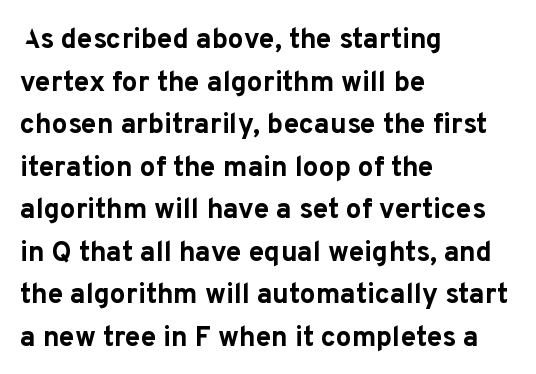
{"serif": "no", "italic": "no", "bold": "yes", "weight": "bold", "width": "normal", "stroke_contrast": "low", "x_height": "medium", "monospaced": "no", "underline": "no", "align": "left", "line_spacing": "normal", "line_spacing_ratio": 1.52, "letter_spacing": "normal", "letter_spacing_em": 0.0, "glyph_px": 28}
